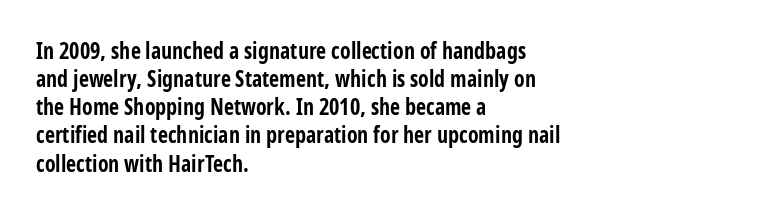
{"italic": "no", "bold": "yes", "underline": "no", "align": "left", "line_spacing": "normal", "line_spacing_ratio": 1.28, "letter_spacing": "normal", "letter_spacing_em": 0.0, "glyph_px": 22}
